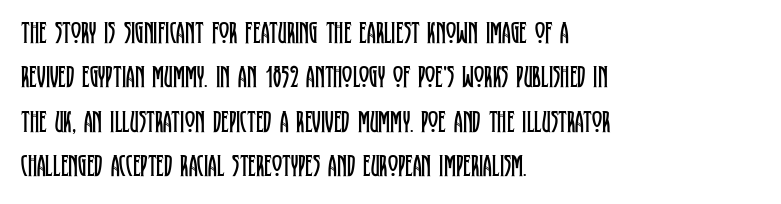
{"serif": "yes", "italic": "no", "bold": "no", "weight": "regular", "width": "condensed", "stroke_contrast": "low", "x_height": "large", "monospaced": "no", "underline": "no", "align": "left", "line_spacing": "normal", "line_spacing_ratio": 1.43, "letter_spacing": "normal", "letter_spacing_em": 0.0, "glyph_px": 31}
